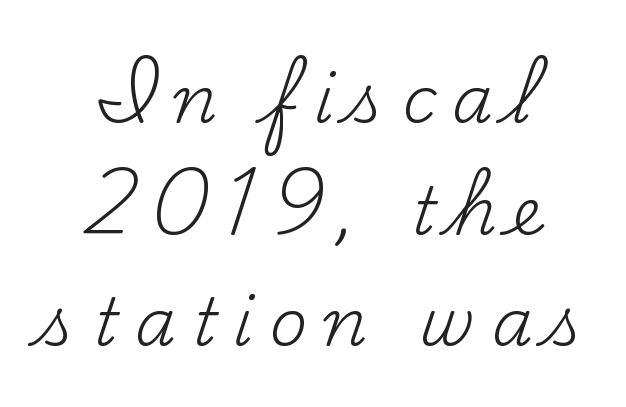
The image shows 66 px regular-weight serif type; set centered, normal line spacing (1.69x), unusually wide letter spacing (+0.24 em), not underlined; medium stroke contrast and a small x-height.
